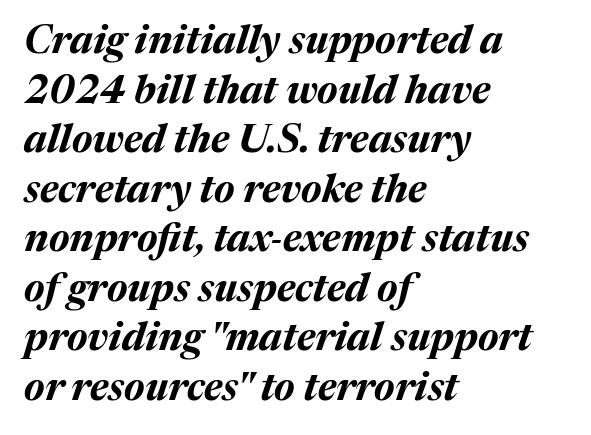
The image shows 39 px bold type, italic (leaning right); set left-aligned, normal line spacing (1.27x), normal letter spacing, not underlined; medium stroke contrast and a medium x-height.
